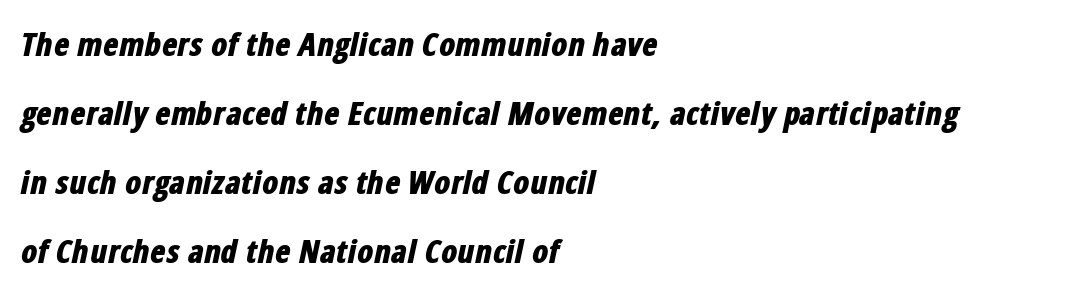
Q: Is the text bold? A: Yes.
Q: Is the text italic (slanted)? A: Yes, it leans right by about 12 degrees.
Q: Is the text underlined? A: No.
Q: How is the paragraph aligned? A: Left-aligned.
Q: Is the spacing between letters normal or unusually wide? A: Normal.
Q: Is the spacing between lines tight, normal or loose? A: Loose.
Q: Width (condensed, normal, or wide)? A: Condensed.
Q: Stroke contrast? A: Low.
Q: x-height? A: Medium.
Q: Monospaced? A: No.
